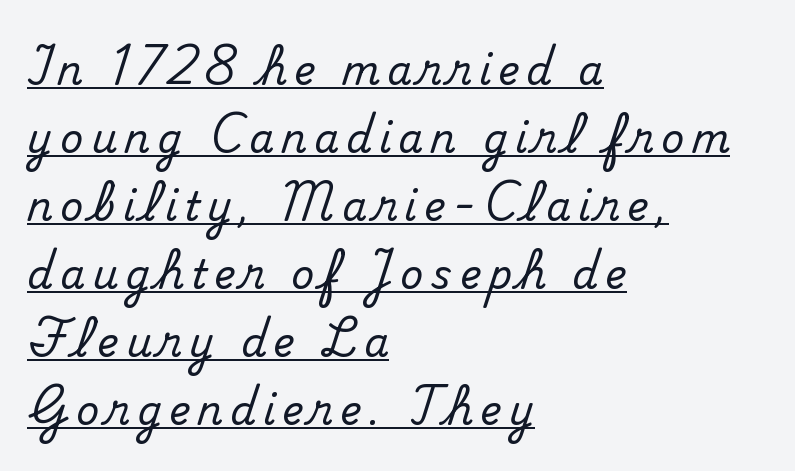
This sample keeps an unexceptional amount of space between lines. A typographer would call this underscored text. Caption: multi-line text, flush left, ragged right. Spacing verdict: proportional, widths tailored to each character. Little horizontal feet cap the strokes, marking this as serif type.
